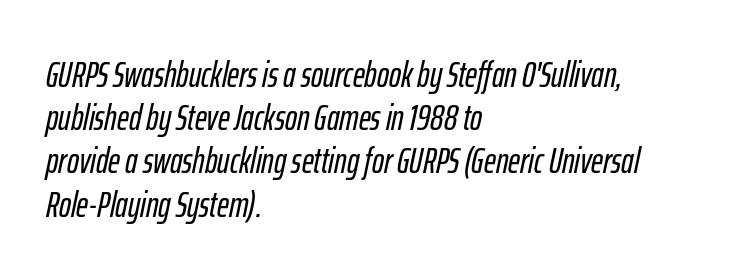
The image shows 36 px condensed type, italic (leaning right); set left-aligned, line spacing 1.2x, normal letter spacing, not underlined; low stroke contrast and a medium x-height.
